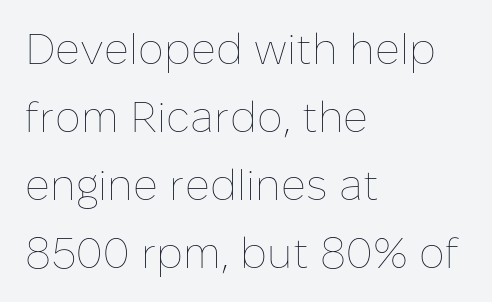
Q: Is the text bold? A: No.
Q: Is the text italic (slanted)? A: No, it is upright.
Q: Is the text underlined? A: No.
Q: How is the paragraph aligned? A: Left-aligned.
Q: Is the spacing between letters normal or unusually wide? A: Normal.
Q: Is the spacing between lines tight, normal or loose? A: Normal.
Q: Width (condensed, normal, or wide)? A: Normal.
Q: Stroke contrast? A: Low.
Q: x-height? A: Medium.
Q: Monospaced? A: No.
